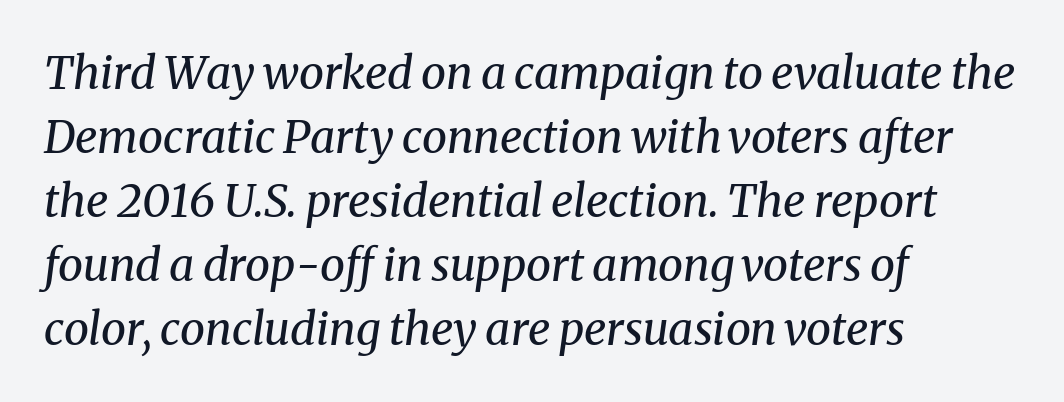
The image shows 45 px regular-weight serif type, italic (leaning right); set left-aligned, normal line spacing (1.42x), normal letter spacing, not underlined; medium stroke contrast and a medium x-height.
